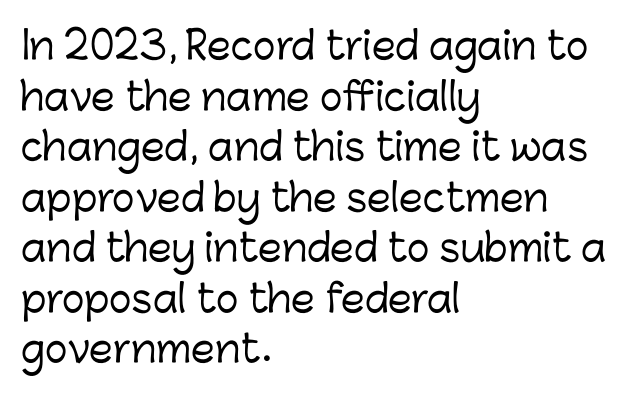
The face used here is proportionally spaced, like ordinary book or web type. Does the copy run flush right? No — it runs flush left. This sample keeps an unexceptional amount of space between lines. The rendering keeps characters at their native spacing. Does the type have serifs? No, each stem ends abruptly. Any mark beneath the type? The region is blank.
